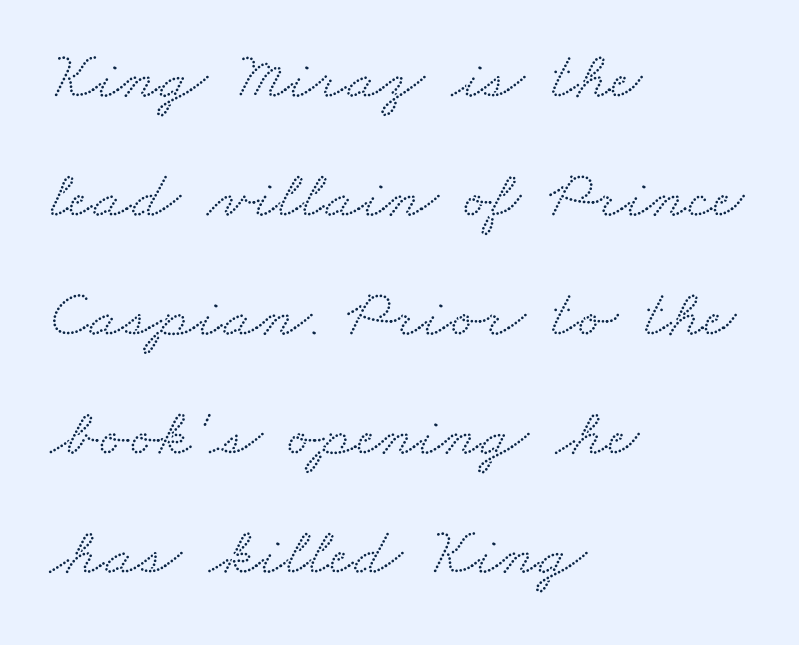
Q: Is the typeface a serif or a sans-serif typeface? A: Serif.
Q: Is the text underlined? A: No.
Q: How is the paragraph aligned? A: Left-aligned.
Q: Is the spacing between letters normal or unusually wide? A: Normal.
Q: Width (condensed, normal, or wide)? A: Wide.
Q: Stroke contrast? A: Medium.
Q: x-height? A: Small.
Q: Monospaced? A: No.
